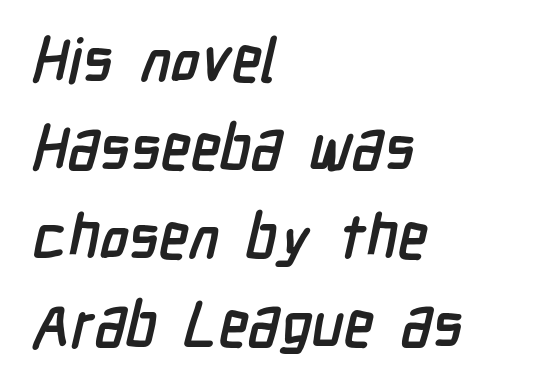
Leading: standard. Rule under the text: the space is simply empty. Compared with typical body copy, the letter spacing here is the same. Thick stems and heavy bowls — unmistakably bold. A classic flush-left, rag-right setting is used for this passage. Varying glyph widths throughout — classic text-font behaviour.
